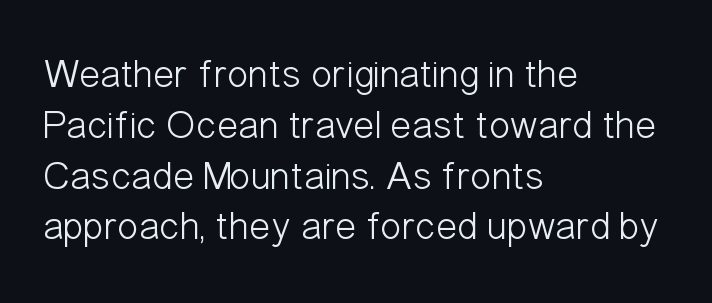
The image shows 40 px light, condensed sans-serif type, upright; set left-aligned, normal line spacing (1.27x), normal letter spacing, not underlined; low stroke contrast and a medium x-height.
